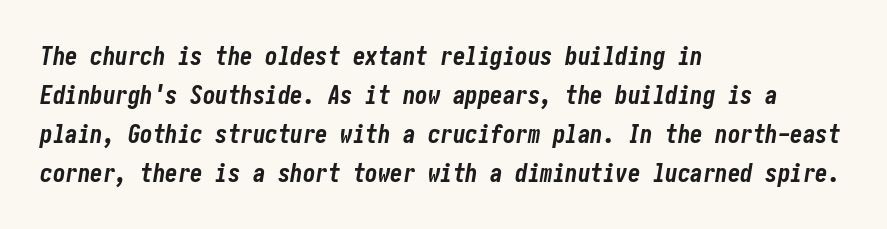
Q: Is the text bold? A: Yes.
Q: Is the text italic (slanted)? A: Yes, it leans right by about 10 degrees.
Q: Is the text underlined? A: No.
Q: How is the paragraph aligned? A: Left-aligned.
Q: Is the spacing between letters normal or unusually wide? A: Normal.
Q: Is the spacing between lines tight, normal or loose? A: Normal.
